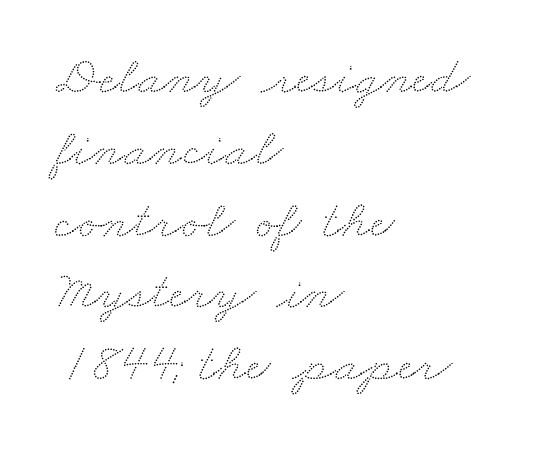
Nobody touched the tracking dial on this one. Note the varied advance widths — an 'i' is clearly narrower than an 'm'. The words here are not underlined. A classic flush-left, rag-right setting is used for this passage. Interline gaps are of average width in this sample.
